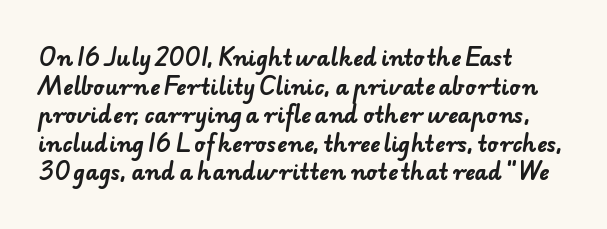
The image shows 21 px bold type; set left-aligned, normal line spacing (1.36x), normal letter spacing, not underlined.
